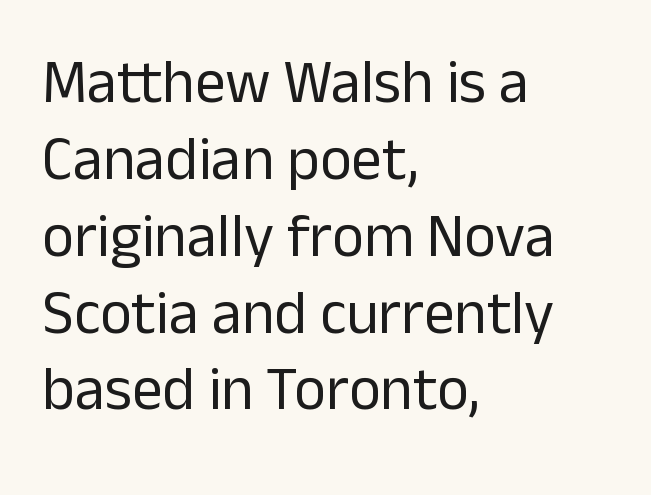
Q: Is the text bold? A: No.
Q: Is the text italic (slanted)? A: No, it is upright.
Q: Is the typeface a serif or a sans-serif typeface? A: Sans-serif.
Q: Is the text underlined? A: No.
Q: How is the paragraph aligned? A: Left-aligned.
Q: Is the spacing between letters normal or unusually wide? A: Normal.
Q: Is the spacing between lines tight, normal or loose? A: Normal.
Q: Width (condensed, normal, or wide)? A: Normal.
Q: Stroke contrast? A: Low.
Q: x-height? A: Medium.
Q: Monospaced? A: No.
